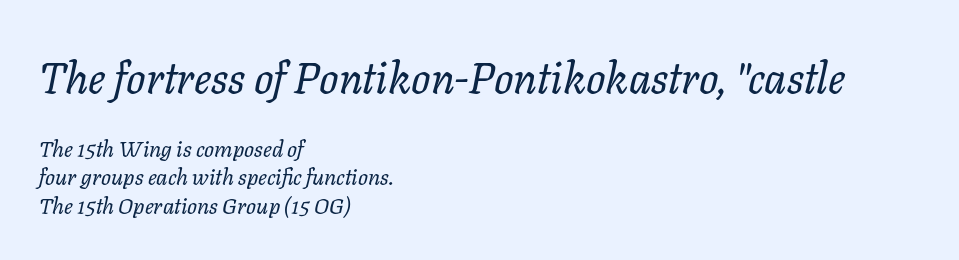
{"italic": "yes", "lean": "right", "slant_degrees": 11, "bold": "no", "weight": "regular", "width": "normal", "stroke_contrast": "low", "x_height": "medium", "monospaced": "no", "underline": "no", "align": "left", "line_spacing": "normal", "line_spacing_ratio": 1.29, "letter_spacing": "normal", "letter_spacing_em": 0.0, "larger_block": "first", "size_ratio": 1.95, "glyph_px": 43}
